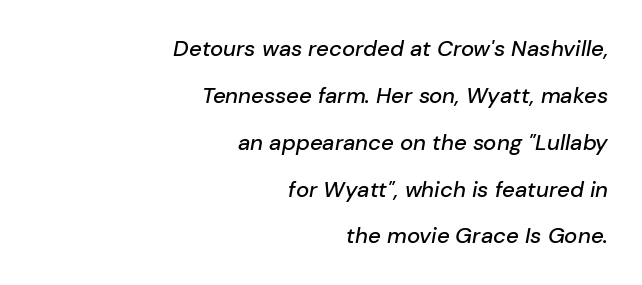
{"italic": "yes", "lean": "right", "slant_degrees": 10, "underline": "no", "align": "right", "line_spacing": "loose", "line_spacing_ratio": 2.13, "letter_spacing": "normal", "letter_spacing_em": 0.0, "glyph_px": 22}
